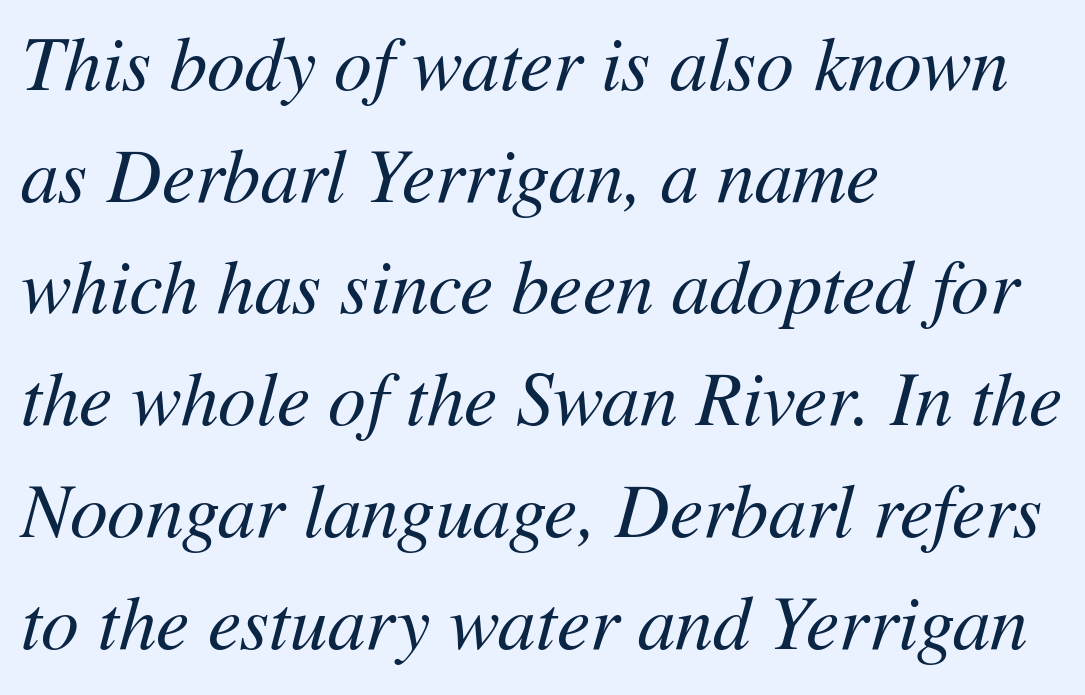
The image shows 75 px regular-weight type, italic (leaning right); set left-aligned, normal line spacing (1.49x), normal letter spacing, not underlined; medium stroke contrast and a medium x-height.
